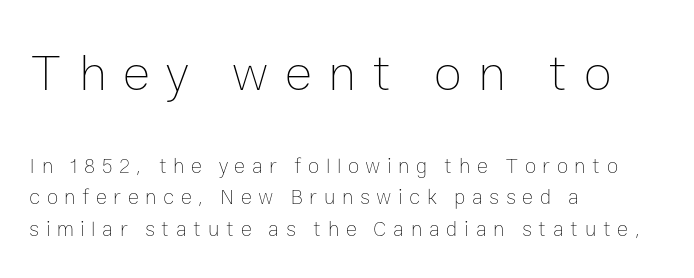
The image shows 52 px thin type, upright; set left-aligned, normal line spacing (1.49x), unusually wide letter spacing (+0.31 em), not underlined; the first (top) block is 2.48x larger; low stroke contrast and a medium x-height.
